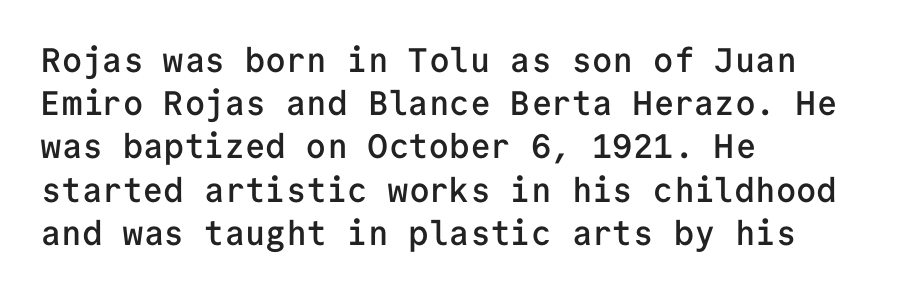
Q: Is the text bold? A: Semi-bold.
Q: Is the text italic (slanted)? A: No, it is upright.
Q: Is the typeface a serif or a sans-serif typeface? A: Sans-serif.
Q: Is the text underlined? A: No.
Q: How is the paragraph aligned? A: Left-aligned.
Q: Is the spacing between letters normal or unusually wide? A: Normal.
Q: Is the spacing between lines tight, normal or loose? A: Normal.
Q: Width (condensed, normal, or wide)? A: Normal.
Q: Stroke contrast? A: Low.
Q: x-height? A: Medium.
Q: Monospaced? A: Yes.
